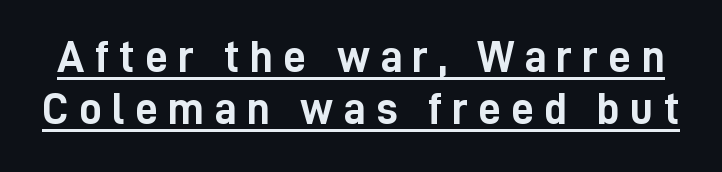
Q: Is the text bold? A: Yes.
Q: Is the text italic (slanted)? A: No, it is upright.
Q: Is the typeface a serif or a sans-serif typeface? A: Sans-serif.
Q: Is the text underlined? A: Yes.
Q: Is the spacing between letters normal or unusually wide? A: Unusually wide.
Q: Is the spacing between lines tight, normal or loose? A: Tight.
Q: Width (condensed, normal, or wide)? A: Condensed.
Q: Stroke contrast? A: Low.
Q: x-height? A: Medium.
Q: Monospaced? A: No.
